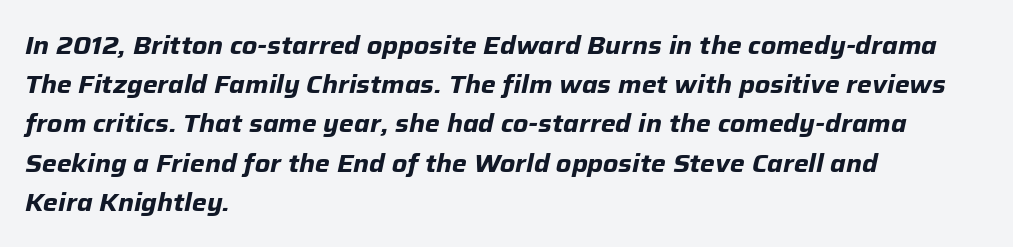
Q: Is the text bold? A: Yes.
Q: Is the text italic (slanted)? A: Yes, it leans right by about 12 degrees.
Q: Is the text underlined? A: No.
Q: How is the paragraph aligned? A: Left-aligned.
Q: Is the spacing between letters normal or unusually wide? A: Normal.
Q: Is the spacing between lines tight, normal or loose? A: Normal.
